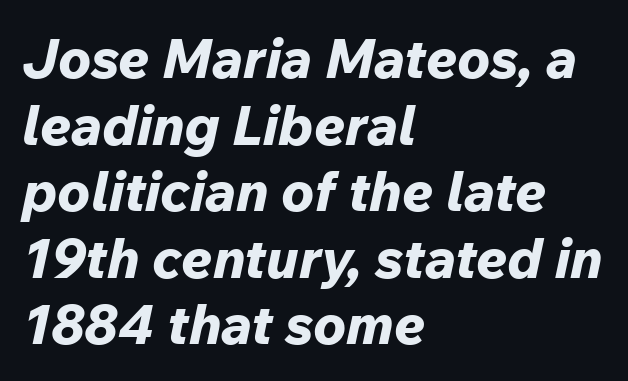
Q: Is the text bold? A: Yes.
Q: Is the text italic (slanted)? A: Yes, it leans right by about 12 degrees.
Q: Is the text underlined? A: No.
Q: How is the paragraph aligned? A: Left-aligned.
Q: Is the spacing between letters normal or unusually wide? A: Normal.
Q: Width (condensed, normal, or wide)? A: Normal.
Q: Stroke contrast? A: Low.
Q: x-height? A: Medium.
Q: Monospaced? A: No.
